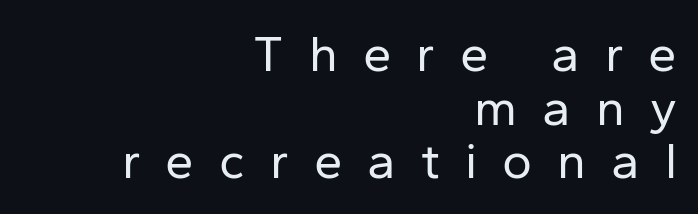
The image shows 51 px regular-weight sans-serif type, upright; set right-aligned, tight line spacing (1.05x), unusually wide letter spacing (+0.49 em), not underlined; low stroke contrast and a medium x-height.
